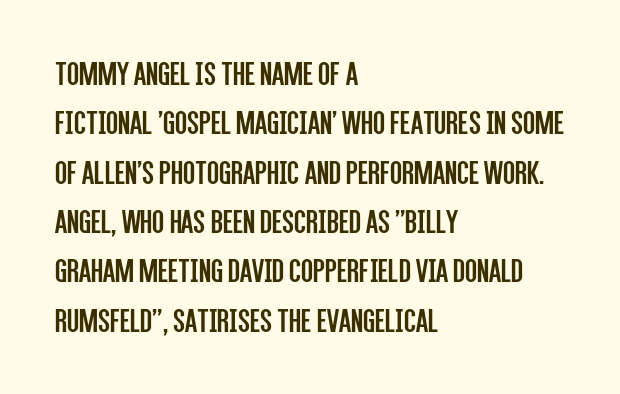
{"serif": "no", "italic": "no", "bold": "no", "weight": "regular", "width": "condensed", "stroke_contrast": "low", "x_height": "large", "monospaced": "no", "underline": "no", "align": "left", "line_spacing": "normal", "line_spacing_ratio": 1.41, "letter_spacing": "normal", "letter_spacing_em": 0.0, "glyph_px": 35}
